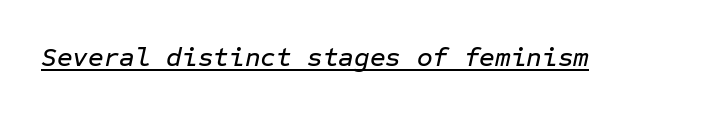
These lines keep a tight, regular rhythm from letter to letter. Compared with undecorated copy, this sample adds a rule below the words. The typography opts for an oblique posture over an upright one.
